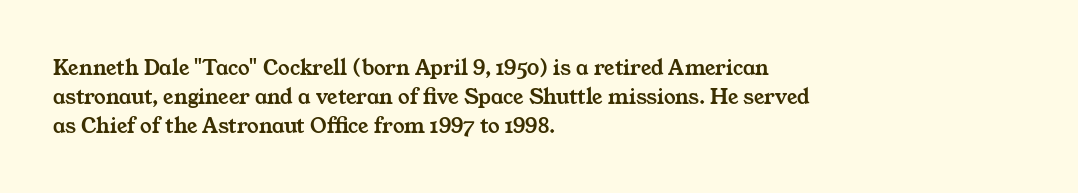
Glyph-to-glyph distance matches everyday printed text. Short and long lines alike share a common starting point at left. Check the space under the baseline: it is left empty. These lines sit exactly where default settings would place them.
